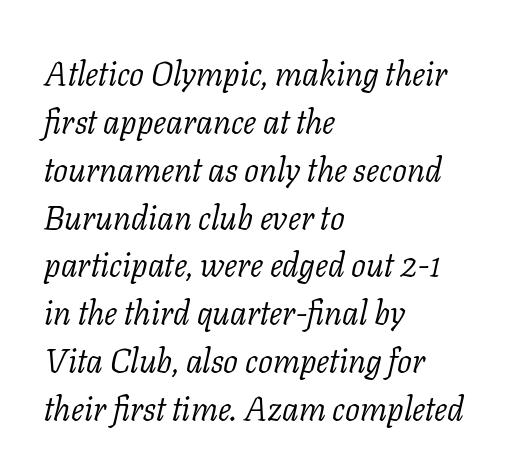
Summary of vertical rhythm: regular, with standard interline spacing. Typeset ragged right — the left edge is the straight one. Is this a fixed-width face? No — the glyphs have proportional, varying widths. Does the lettering tilt? It does — this is italic. The words here are not underlined. Unlike a clean sans, this face finishes its strokes with serifs.
